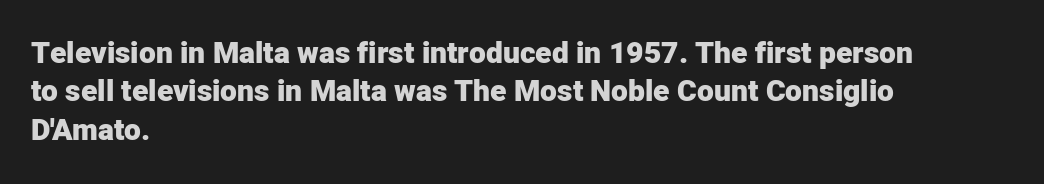
Nope, no serifs anywhere on these letters. Line spacing here is normal. These lines are set flush left with a ragged right edge. Stroke thickness is high; the sample reads as a true bold. Has an underline been added? It has not.
